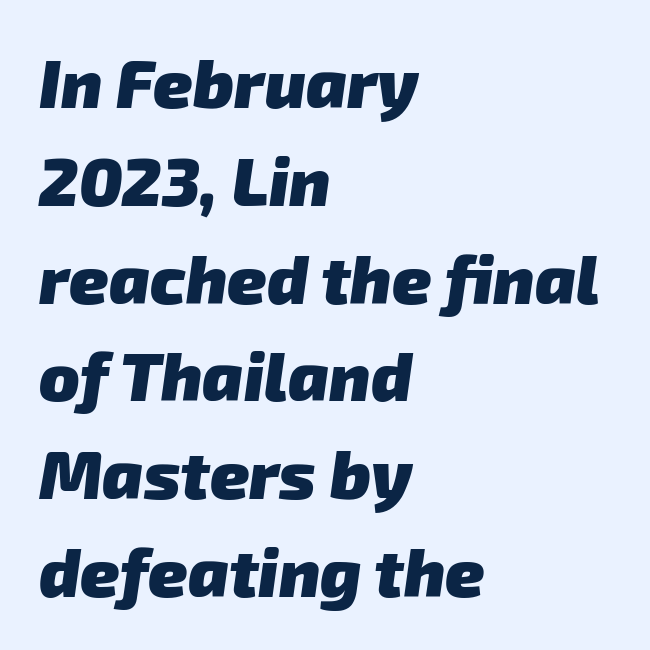
Stroke thickness is high; the sample reads as a true bold. Nothing unusual about the tracking: characters are spaced as the font intends. Classification — sans serif. Each new line begins a customary step beneath the previous one. Compared with a centered layout, this one pins lines to the left instead. Is this a fixed-width face? No — the glyphs have proportional, varying widths.
